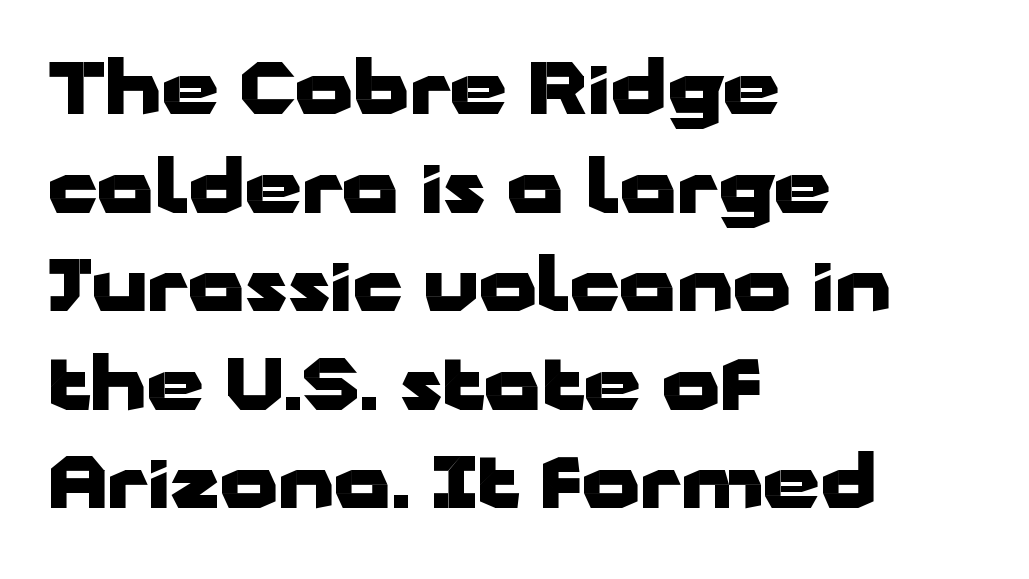
Q: Is the text bold? A: Yes.
Q: Is the text italic (slanted)? A: No, it is upright.
Q: Is the typeface a serif or a sans-serif typeface? A: Sans-serif.
Q: Is the text underlined? A: No.
Q: How is the paragraph aligned? A: Left-aligned.
Q: Is the spacing between letters normal or unusually wide? A: Normal.
Q: Is the spacing between lines tight, normal or loose? A: Normal.
Q: Width (condensed, normal, or wide)? A: Wide.
Q: Stroke contrast? A: Low.
Q: x-height? A: Medium.
Q: Monospaced? A: No.
